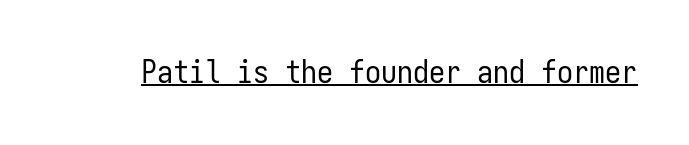
The rendering shows plain stroke endings on the letterforms — a sans-serif design. Decoration check: the copy is underlined. Stems here are at most as thick as an everyday book face. Every character here occupies the same horizontal width, giving the sample a typewriter-like rhythm. Does extra space separate the letters? No, they use regular spacing. This sample uses an upright cut, with every glyph sitting square on the baseline.
